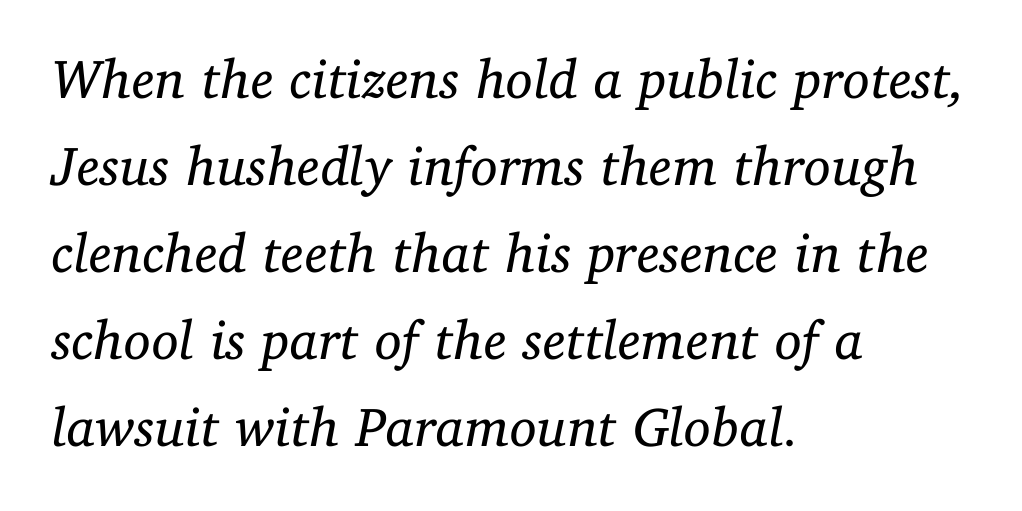
All the whitespace from short lines collects on the right. Heft: none added — not bold. This rendering features lettering with no underline. Between one letter and the next there's only the usual sliver of space. Think of a printed novel: that variable character pitch is what you see here. In terms of letterform style, serifs are clearly present.
